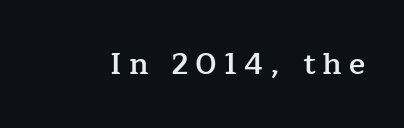
{"serif": "yes", "italic": "no", "bold": "semi", "weight": "semibold", "width": "normal", "stroke_contrast": "low", "x_height": "medium", "monospaced": "no", "underline": "no", "letter_spacing": "wide", "letter_spacing_em": 0.23, "glyph_px": 30}
